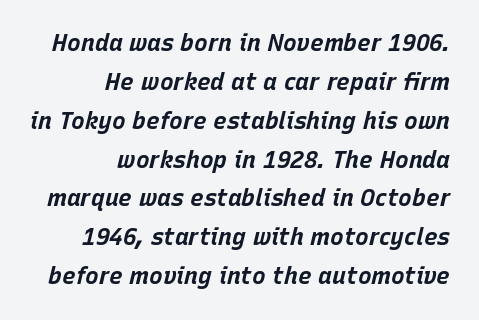
Q: Is the text bold? A: Yes.
Q: Is the text italic (slanted)? A: Yes, it leans right by about 15 degrees.
Q: Is the text underlined? A: No.
Q: How is the paragraph aligned? A: Right-aligned.
Q: Is the spacing between letters normal or unusually wide? A: Normal.
Q: Is the spacing between lines tight, normal or loose? A: Normal.
